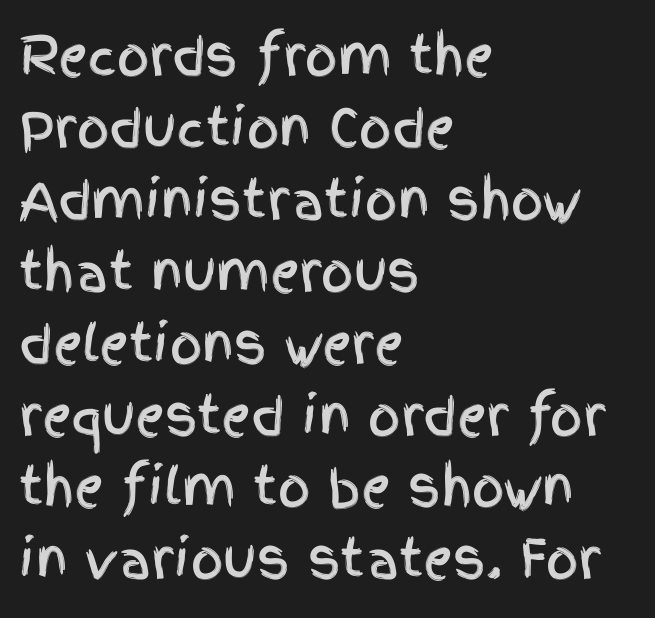
A roman cut, with each character standing at attention. Rows of type keep a routine distance in the vertical direction. Clear beneath every line of the passage. Words appear dense and cohesive because spacing is normal. Note: no serifs on the glyphs.
